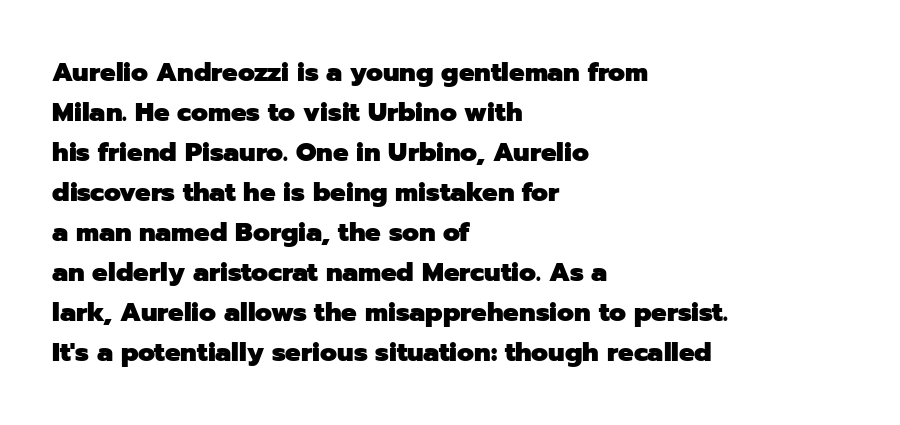
The image shows 26 px bold type, upright; set left-aligned, normal line spacing (1.54x), normal letter spacing, not underlined.
